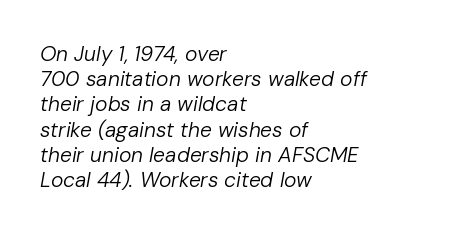
When letters slant like this, we call the style italic. Plain, unruled lines of type. The passage shown is not bold in any degree. In terms of letterspacing, this is plain default setting. The paragraph shown leans on its left margin.
